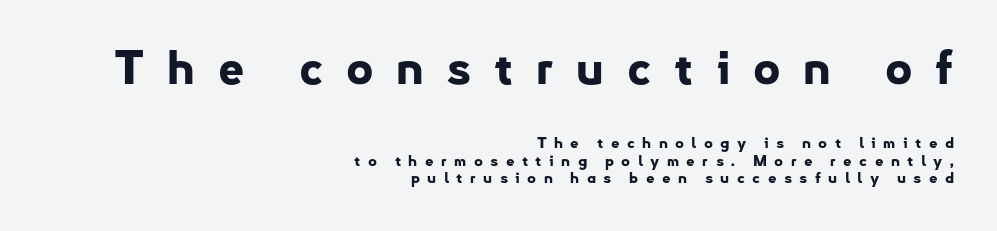
The image shows 46 px bold sans-serif type, upright; set right-aligned, line spacing 1.18x, unusually wide letter spacing (+0.49 em), not underlined; the first (top) block is 3.07x larger; low stroke contrast and a small x-height.
